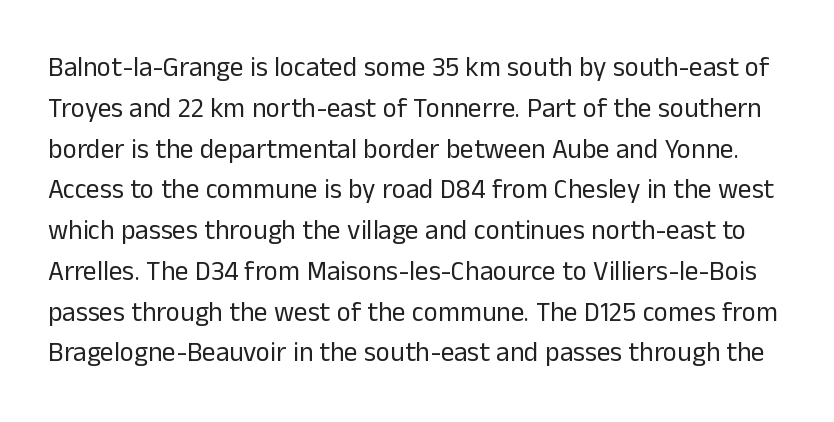
Q: Is the text bold? A: No.
Q: Is the text italic (slanted)? A: No, it is upright.
Q: Is the text underlined? A: No.
Q: Is the spacing between letters normal or unusually wide? A: Normal.
Q: Is the spacing between lines tight, normal or loose? A: Normal.
